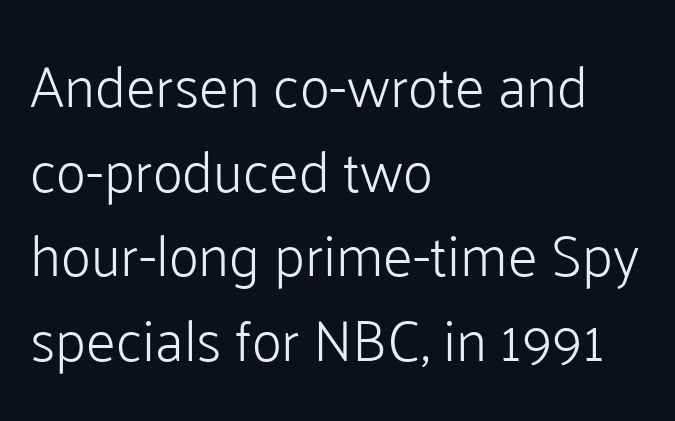
These lines stack with their left ends in a neat column. The line texture is even and compact thanks to regular tracking. You can tell from the bare stems that sans-serif type was used. The vertical gap from one line to the next is medium.
